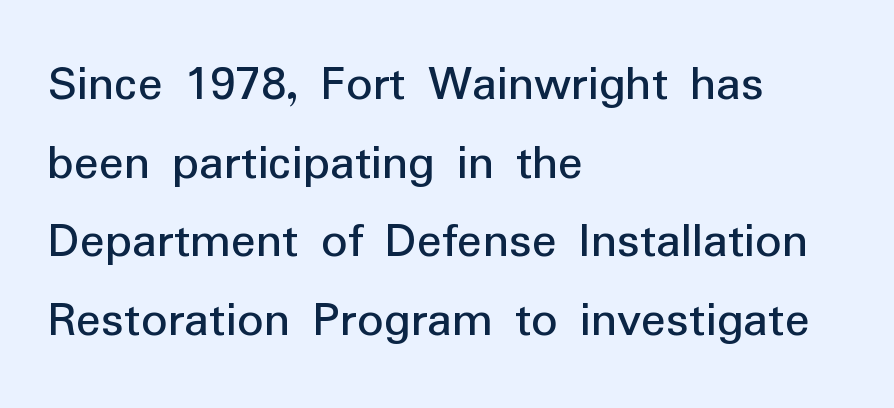
Q: Is the text italic (slanted)? A: No, it is upright.
Q: Is the typeface a serif or a sans-serif typeface? A: Sans-serif.
Q: Is the text underlined? A: No.
Q: How is the paragraph aligned? A: Left-aligned.
Q: Is the spacing between letters normal or unusually wide? A: Normal.
Q: Is the spacing between lines tight, normal or loose? A: Normal.
Q: Width (condensed, normal, or wide)? A: Normal.
Q: Stroke contrast? A: Low.
Q: x-height? A: Medium.
Q: Monospaced? A: No.
